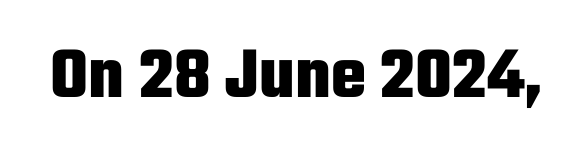
The image shows 74 px heavy, condensed sans-serif type, upright; set normal letter spacing, not underlined; low stroke contrast and a medium x-height.
